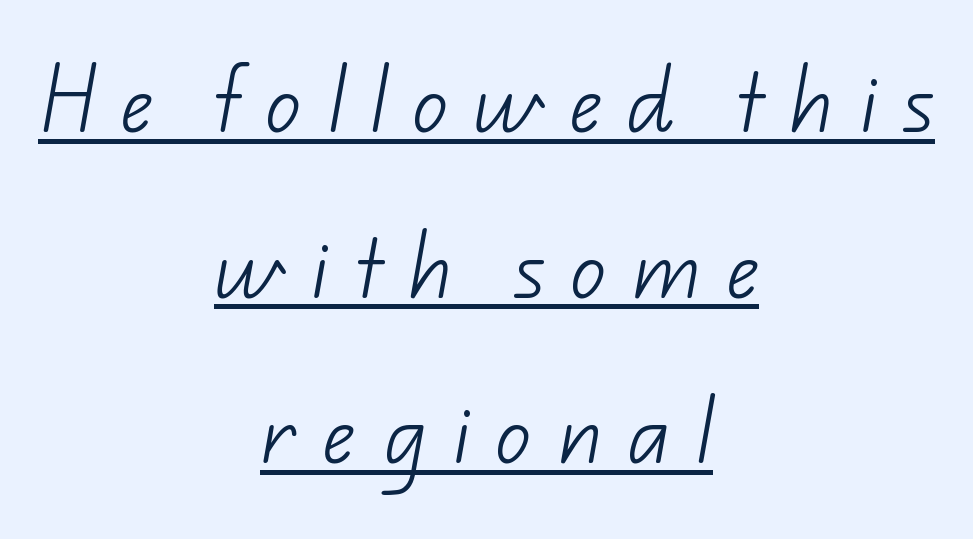
The designer went with a sans here, leaving each stem footless. Visually the block forms a symmetrical silhouette, jagged on both flanks. This sample has the flowing, uneven cadence of proportional lettering. In terms of letterspacing, this is a distinctly airy, spread setting. The designer dialed line spacing up above the default.
